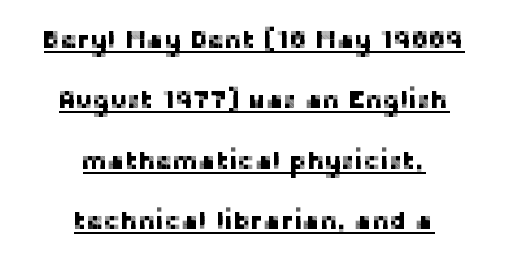
Q: Is the text italic (slanted)? A: No, it is upright.
Q: Is the text underlined? A: Yes.
Q: How is the paragraph aligned? A: Centered.
Q: Is the spacing between letters normal or unusually wide? A: Normal.
Q: Is the spacing between lines tight, normal or loose? A: Loose.
